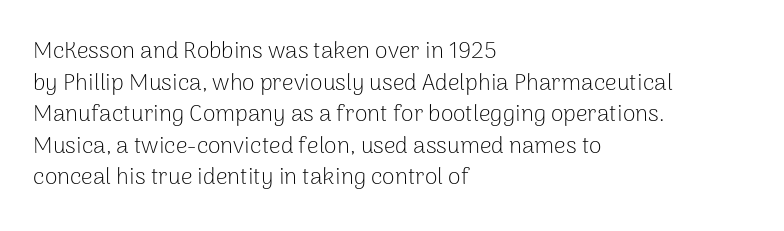
{"italic": "no", "bold": "no", "underline": "no", "align": "left", "line_spacing": "normal", "line_spacing_ratio": 1.37, "letter_spacing": "normal", "letter_spacing_em": 0.0, "glyph_px": 23}
